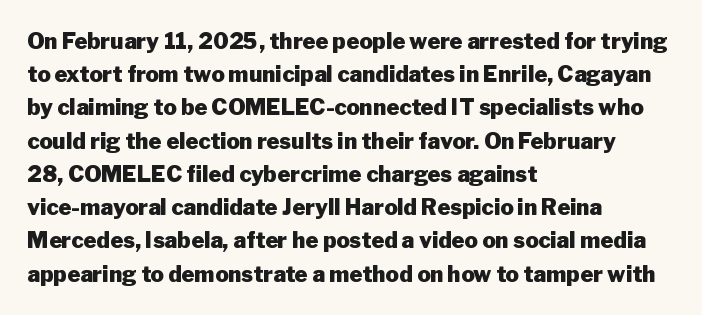
The image shows 22 px bold type, upright; set left-aligned, normal line spacing (1.51x), normal letter spacing, not underlined.
